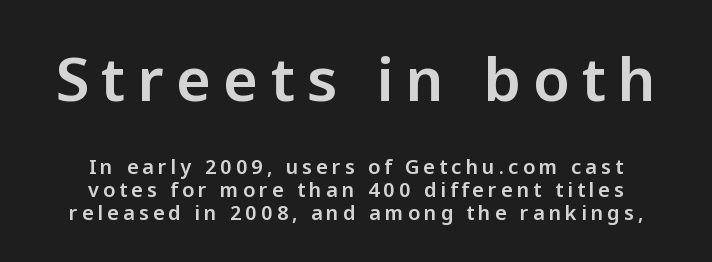
Rows of type sit shoulder to shoulder in the vertical direction. The letters carry no serifs — their stems end cleanly without finishing strokes. Ordinary non-slanted type is in use. These lines have a slow, spaced-out rhythm from letter to letter. The area under the type is left untouched. Typeset on center — no edge is straight.
